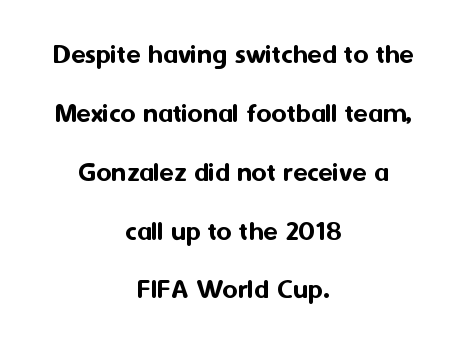
The image shows 29 px sans-serif type, upright; set centered, loose line spacing (2.03x), normal letter spacing, not underlined; medium stroke contrast and a medium x-height.
